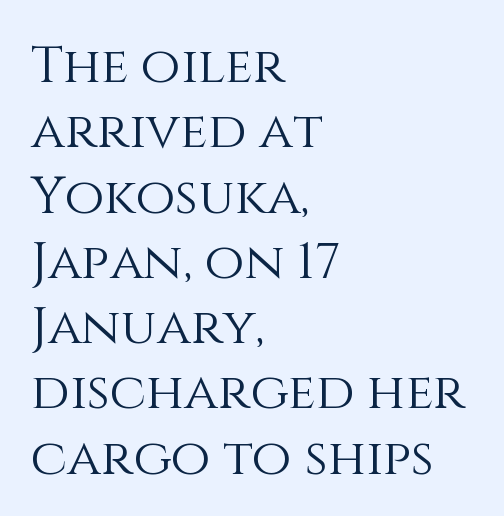
The setting favours the left margin, as ordinary paragraphs usually do. Ascenders rise straight up at ninety degrees. No extra ink here — the face is not bold. Evenly set lines give the paragraph a standard silhouette. Plain, unruled lines of type.
